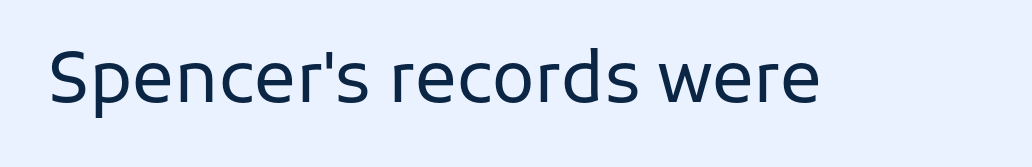
The image shows 70 px regular-weight sans-serif type, upright; set normal letter spacing, not underlined; low stroke contrast and a medium x-height.
